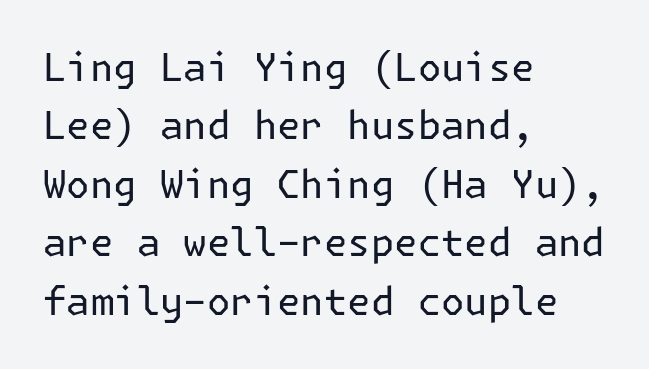
The image shows 39 px regular-weight sans-serif type, upright; set left-aligned, normal line spacing (1.5x), normal letter spacing, not underlined; low stroke contrast and a medium x-height.
